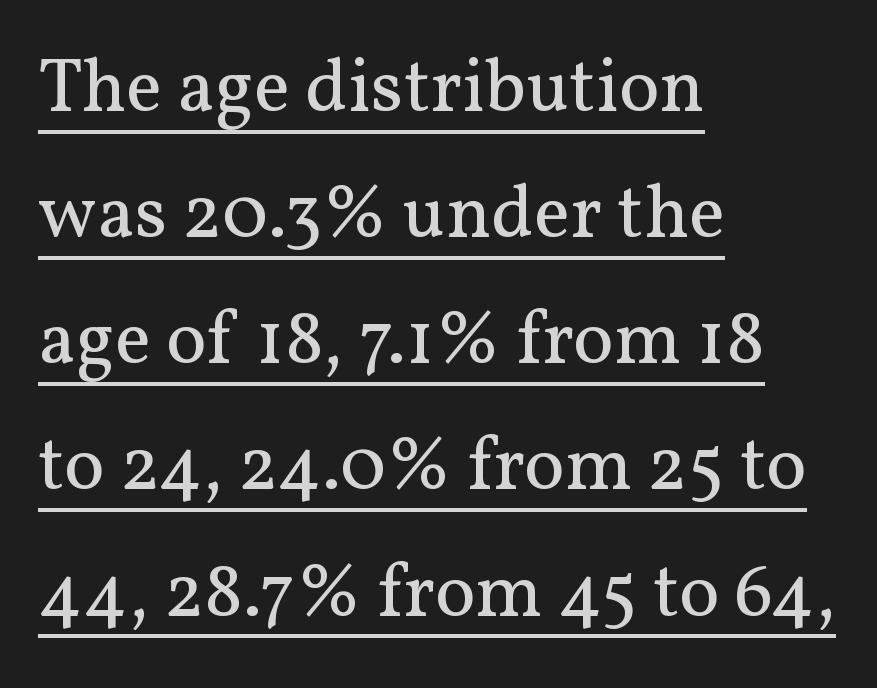
Q: Is the text bold? A: No.
Q: Is the text italic (slanted)? A: No, it is upright.
Q: Is the typeface a serif or a sans-serif typeface? A: Serif.
Q: Is the text underlined? A: Yes.
Q: How is the paragraph aligned? A: Left-aligned.
Q: Is the spacing between letters normal or unusually wide? A: Normal.
Q: Is the spacing between lines tight, normal or loose? A: Normal.
Q: Width (condensed, normal, or wide)? A: Normal.
Q: Stroke contrast? A: Medium.
Q: x-height? A: Medium.
Q: Monospaced? A: No.
